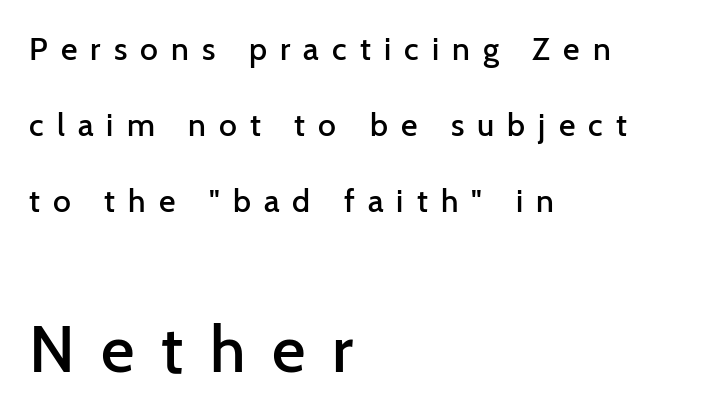
This block would shrink considerably if given ordinary leading; it's expanded now. The font's upright variant was chosen for this text. This is moderately heavy type, rendered in semibold. Alignment: flush left. Here the second block reads like a headline and the first like body copy. Each row of text sits above clean, open space.
